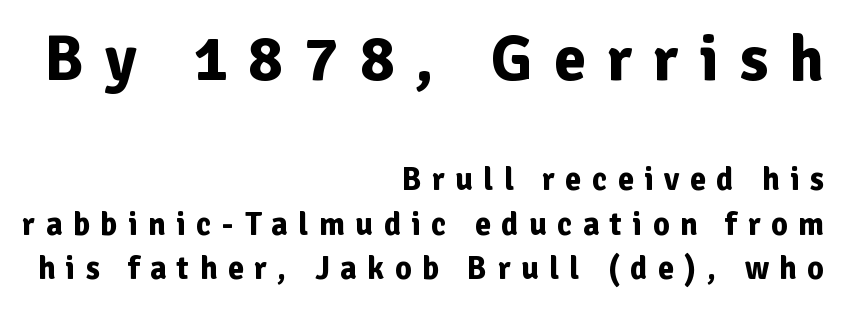
{"serif": "no", "italic": "no", "bold": "yes", "weight": "bold", "width": "normal", "stroke_contrast": "low", "x_height": "medium", "monospaced": "no", "underline": "no", "align": "right", "line_spacing": "normal", "line_spacing_ratio": 1.39, "letter_spacing": "wide", "letter_spacing_em": 0.33, "larger_block": "first", "size_ratio": 2.0, "glyph_px": 64}
